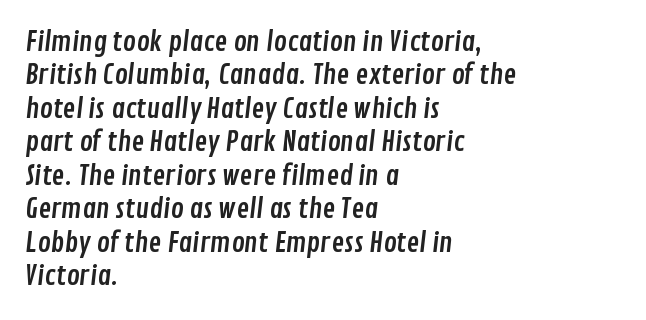
Q: Is the text underlined? A: No.
Q: How is the paragraph aligned? A: Left-aligned.
Q: Is the spacing between letters normal or unusually wide? A: Normal.
